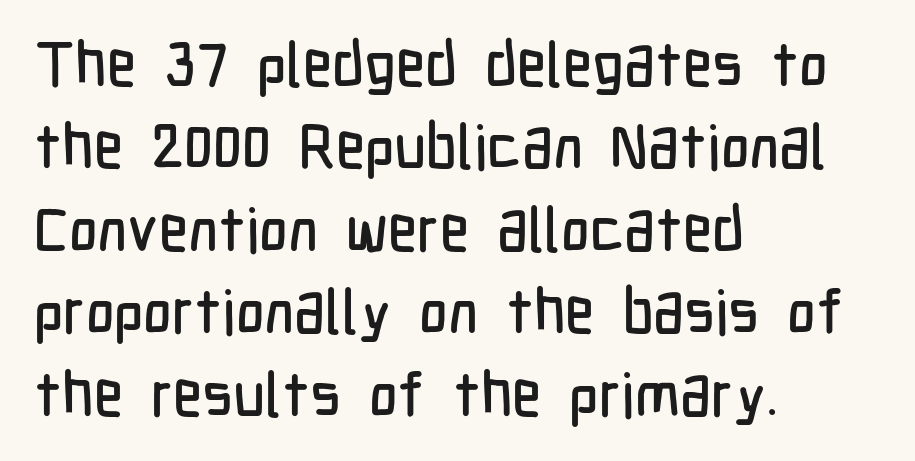
{"serif": "no", "italic": "no", "width": "condensed", "stroke_contrast": "low", "x_height": "medium", "monospaced": "no", "underline": "no", "align": "left", "line_spacing": "normal", "line_spacing_ratio": 1.33, "letter_spacing": "normal", "letter_spacing_em": 0.0, "glyph_px": 62}
